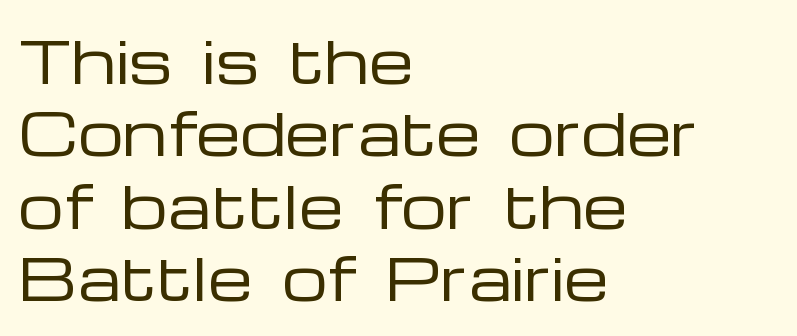
{"serif": "no", "italic": "no", "bold": "no", "weight": "regular", "width": "wide", "stroke_contrast": "low", "x_height": "medium", "monospaced": "no", "underline": "no", "align": "left", "line_spacing": "normal", "line_spacing_ratio": 1.27, "letter_spacing": "normal", "letter_spacing_em": 0.0, "glyph_px": 57}
